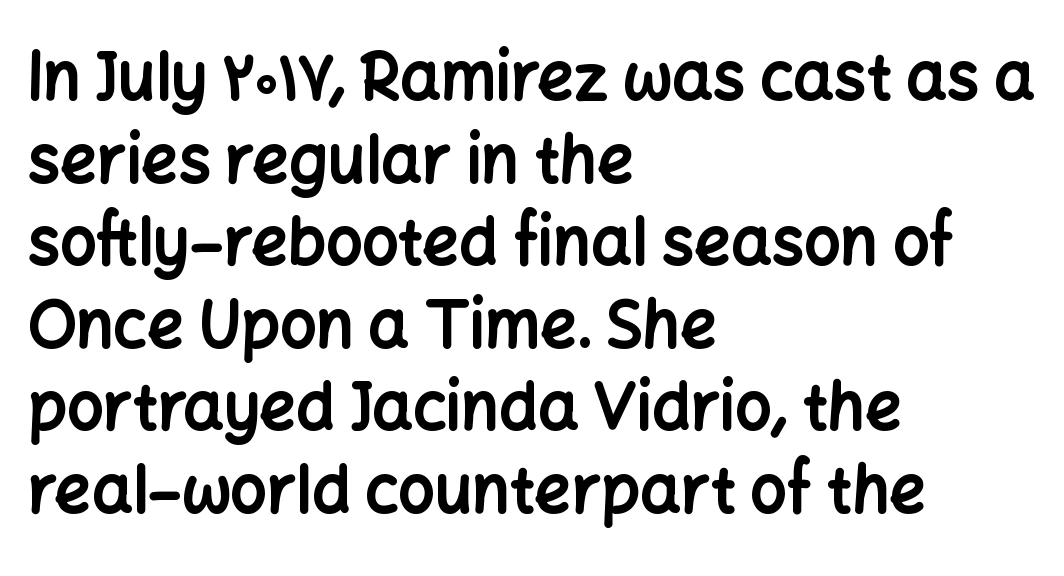
The image shows 64 px bold sans-serif type, upright; set left-aligned, normal line spacing (1.29x), normal letter spacing, not underlined; low stroke contrast and a medium x-height.
